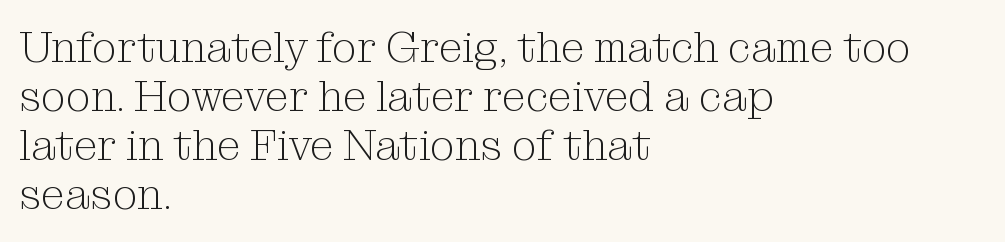
Leading is clearly below the norm, producing a dense column. This is not heavy type; no bold has been used. Character widths vary here, with narrow letters taking less room than wide ones. Teacher's note: observe the even left margin — that is flush-left alignment. Does the lettering tilt? It doesn't — this is upright.
